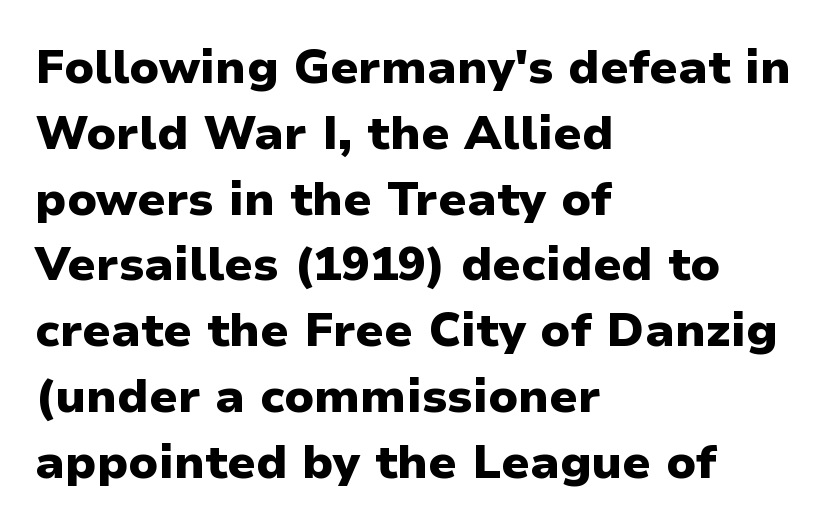
{"serif": "no", "italic": "no", "bold": "yes", "weight": "heavy", "width": "normal", "stroke_contrast": "low", "x_height": "medium", "monospaced": "no", "underline": "no", "align": "left", "line_spacing": "normal", "line_spacing_ratio": 1.4, "letter_spacing": "normal", "letter_spacing_em": 0.0, "glyph_px": 47}
